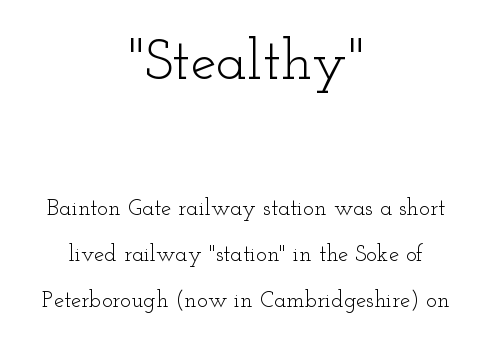
The image shows 58 px light, wide serif type, upright; set centered, loose line spacing (2.0x), normal letter spacing, not underlined; the first (top) block is 2.52x larger; low stroke contrast and a small x-height.
